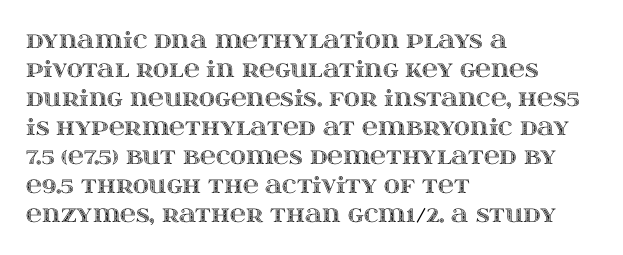
{"italic": "no", "underline": "no", "align": "left", "line_spacing": "normal", "line_spacing_ratio": 1.32, "letter_spacing": "normal", "letter_spacing_em": 0.0, "glyph_px": 22}
